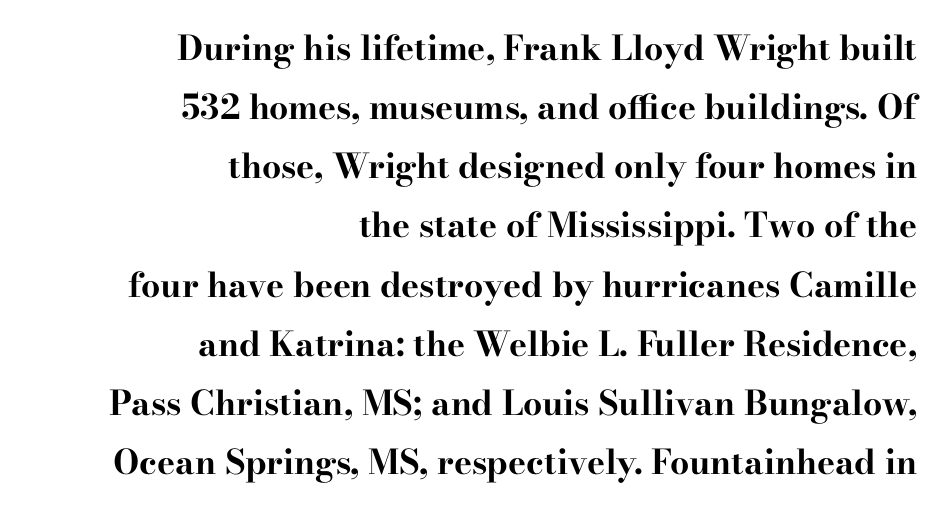
{"serif": "yes", "italic": "no", "bold": "yes", "weight": "bold", "width": "wide", "stroke_contrast": "high", "x_height": "small", "monospaced": "no", "underline": "no", "align": "right", "line_spacing_ratio": 1.74, "letter_spacing": "normal", "letter_spacing_em": 0.0, "glyph_px": 34}
